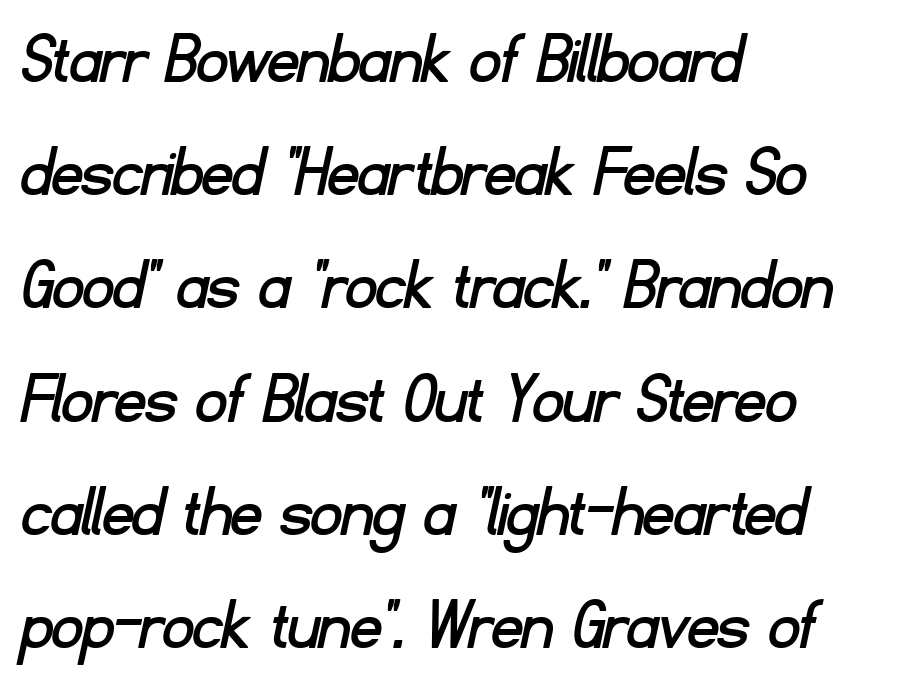
{"serif": "no", "width": "normal", "stroke_contrast": "low", "x_height": "small", "monospaced": "no", "underline": "no", "align": "left", "line_spacing": "normal", "line_spacing_ratio": 1.51, "letter_spacing": "normal", "letter_spacing_em": 0.0, "glyph_px": 75}
